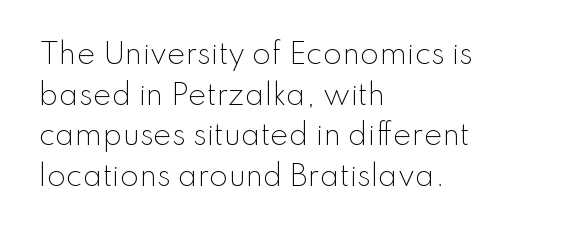
Q: Is the text bold? A: No.
Q: Is the text italic (slanted)? A: No, it is upright.
Q: Is the typeface a serif or a sans-serif typeface? A: Sans-serif.
Q: Is the text underlined? A: No.
Q: How is the paragraph aligned? A: Left-aligned.
Q: Is the spacing between letters normal or unusually wide? A: Normal.
Q: Is the spacing between lines tight, normal or loose? A: Normal.
Q: Width (condensed, normal, or wide)? A: Normal.
Q: Stroke contrast? A: Low.
Q: x-height? A: Small.
Q: Monospaced? A: No.
